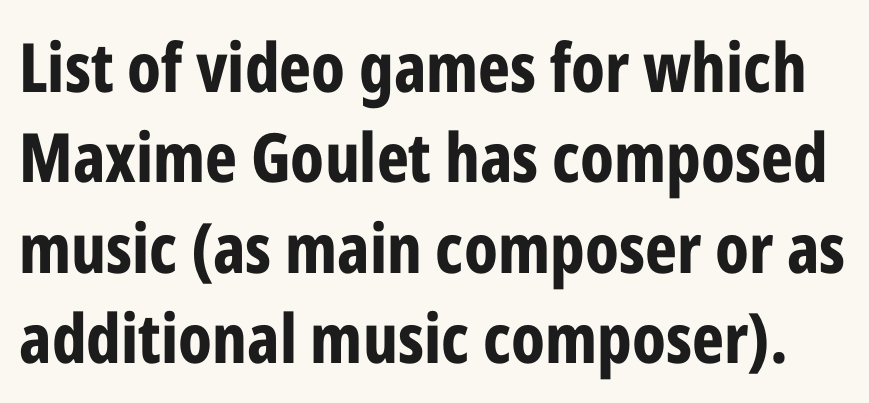
{"serif": "no", "italic": "no", "bold": "yes", "weight": "bold", "width": "condensed", "stroke_contrast": "low", "x_height": "medium", "monospaced": "no", "underline": "no", "line_spacing": "normal", "line_spacing_ratio": 1.33, "letter_spacing": "normal", "letter_spacing_em": 0.0, "glyph_px": 68}
